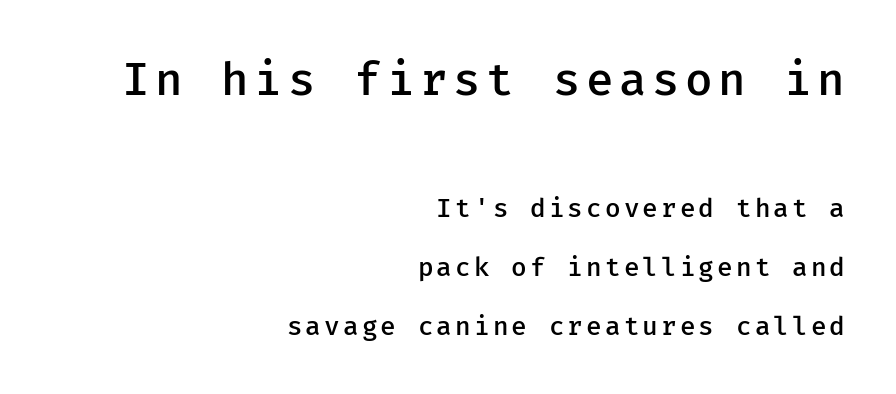
Q: Is the text bold? A: Semi-bold.
Q: Is the text italic (slanted)? A: No, it is upright.
Q: Is the typeface a serif or a sans-serif typeface? A: Sans-serif.
Q: Is the text underlined? A: No.
Q: How is the paragraph aligned? A: Right-aligned.
Q: Is the spacing between lines tight, normal or loose? A: Loose.
Q: Which block of text is set in a larger size, the first (top) or the second (bottom)? A: The first (top) one.
Q: Width (condensed, normal, or wide)? A: Normal.
Q: Stroke contrast? A: Low.
Q: x-height? A: Medium.
